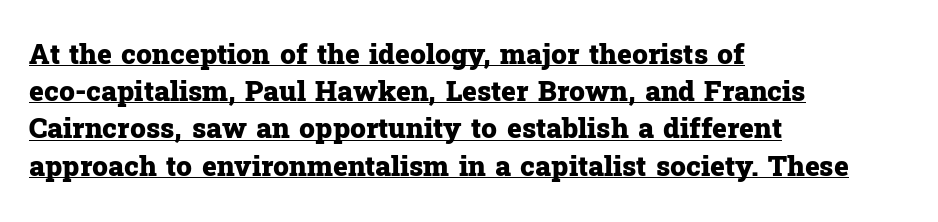
The image shows 28 px heavy serif type, upright; set left-aligned, normal line spacing (1.33x), normal letter spacing, underlined; low stroke contrast and a medium x-height.
